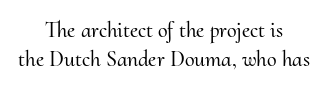
The font's upright variant was chosen for this text. This rendering uses center alignment, leaving both contours irregular but symmetric. This sample keeps an unexceptional amount of space between lines. Lines of text with bare space underneath.
